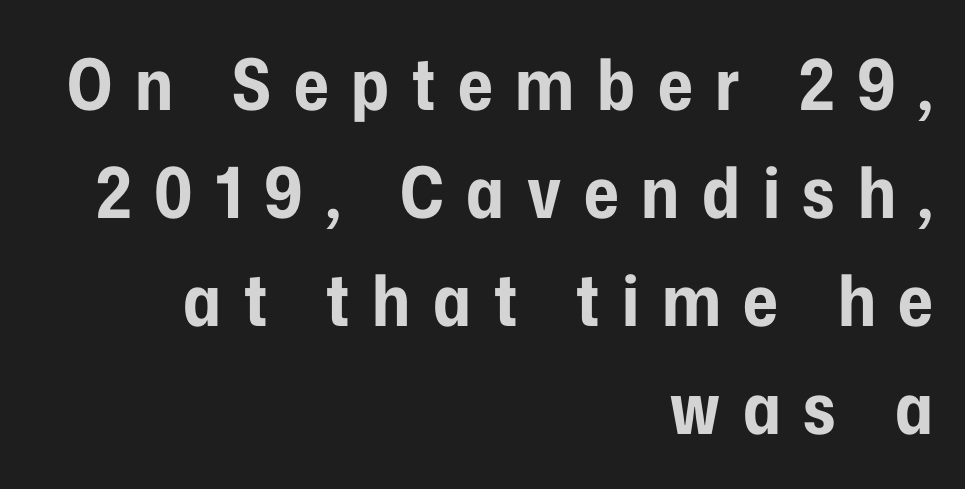
Q: Is the text bold? A: Yes.
Q: Is the text italic (slanted)? A: No, it is upright.
Q: Is the typeface a serif or a sans-serif typeface? A: Sans-serif.
Q: Is the text underlined? A: No.
Q: How is the paragraph aligned? A: Right-aligned.
Q: Is the spacing between letters normal or unusually wide? A: Unusually wide.
Q: Is the spacing between lines tight, normal or loose? A: Normal.
Q: Width (condensed, normal, or wide)? A: Condensed.
Q: Stroke contrast? A: Low.
Q: x-height? A: Medium.
Q: Monospaced? A: No.
